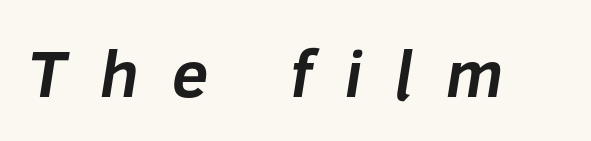
Q: Is the text bold? A: Yes.
Q: Is the typeface a serif or a sans-serif typeface? A: Sans-serif.
Q: Is the text underlined? A: No.
Q: Is the spacing between letters normal or unusually wide? A: Unusually wide.
Q: Width (condensed, normal, or wide)? A: Normal.
Q: Stroke contrast? A: Low.
Q: x-height? A: Medium.
Q: Monospaced? A: No.
